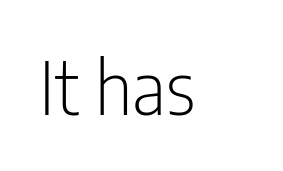
Compared with typical body copy, the letter spacing here is the same. The typography opts for an upright posture over an oblique one. Only glyphs here, with clear space below each row. The face used here is proportionally spaced, like ordinary book or web type. Weight: regular or lighter. Letterform terminals end flat and unadorned throughout the passage.
